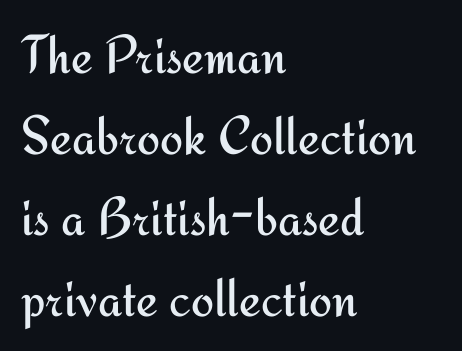
The image shows 55 px regular-weight sans-serif type, upright; set left-aligned, normal line spacing (1.47x), normal letter spacing, not underlined; medium stroke contrast and a small x-height.
